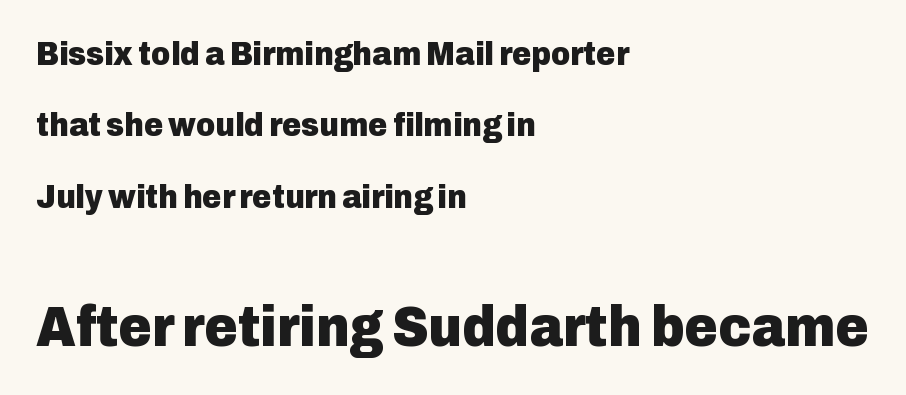
The type family on display is of the sans-serif kind. Bare-footed words on every line. Is there any slant? The stems are plumb. The designer dialed line spacing up above the default.
